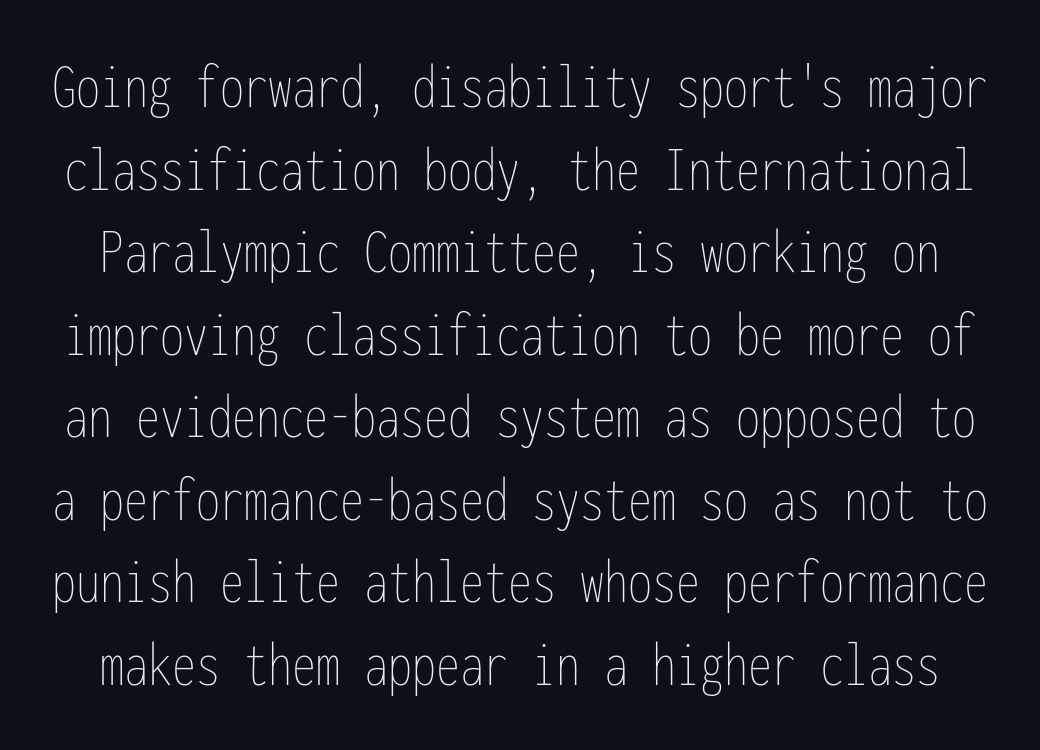
Q: Is the text bold? A: No.
Q: Is the text italic (slanted)? A: No, it is upright.
Q: Is the text underlined? A: No.
Q: Is the spacing between letters normal or unusually wide? A: Normal.
Q: Is the spacing between lines tight, normal or loose? A: Normal.
Q: Width (condensed, normal, or wide)? A: Condensed.
Q: Stroke contrast? A: Low.
Q: x-height? A: Medium.
Q: Monospaced? A: Yes.
